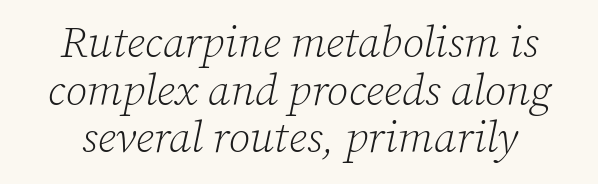
The image shows 44 px light serif type, italic (leaning right); set centered, tight line spacing (1.08x), normal letter spacing, not underlined; low stroke contrast and a medium x-height.
